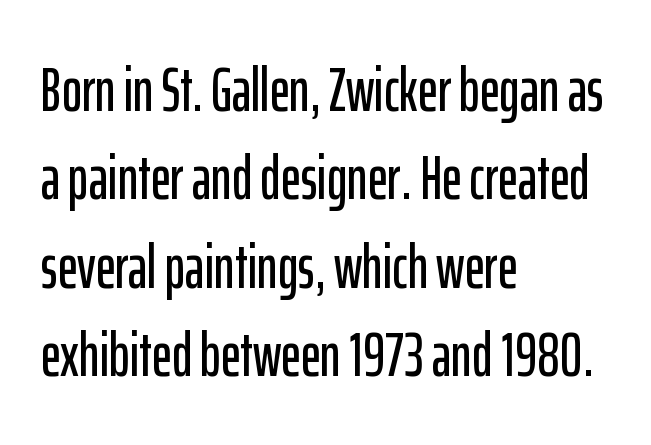
{"serif": "no", "italic": "no", "width": "condensed", "stroke_contrast": "low", "x_height": "medium", "monospaced": "no", "underline": "no", "align": "left", "line_spacing": "normal", "line_spacing_ratio": 1.45, "letter_spacing": "normal", "letter_spacing_em": 0.0, "glyph_px": 61}
